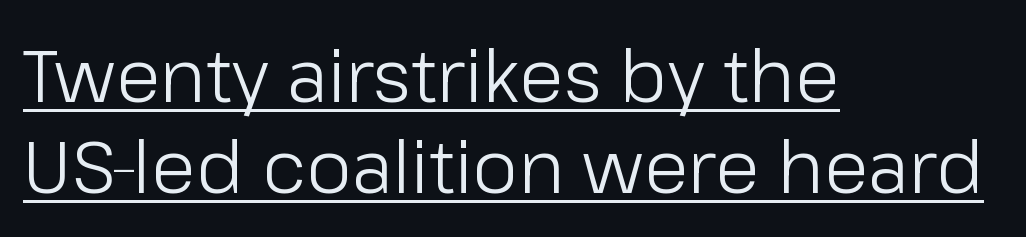
The letters carry no serifs — their stems end cleanly without finishing strokes. Tall strokes in this sample are plumb rather than angled. Each letter keeps its own natural width here, so spacing adapts to shape. The rendering uses the underline text-decoration.
